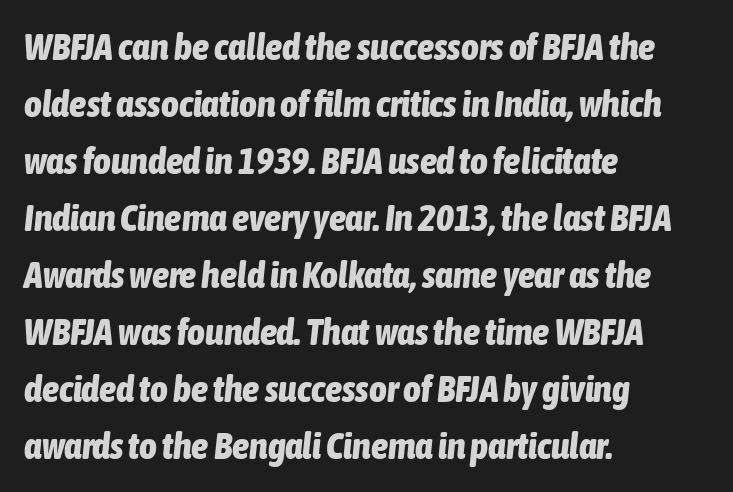
The image shows 38 px bold, condensed type, italic (leaning right); set left-aligned, normal line spacing (1.5x), normal letter spacing, not underlined; low stroke contrast and a medium x-height.
